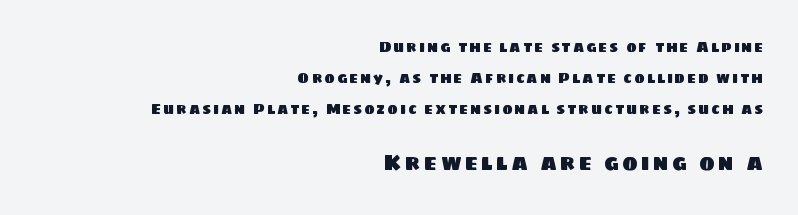
Q: Is the text underlined? A: No.
Q: How is the paragraph aligned? A: Right-aligned.
Q: Is the spacing between lines tight, normal or loose? A: Loose.
Q: Which block of text is set in a larger size, the first (top) or the second (bottom)? A: The second (bottom) one.
